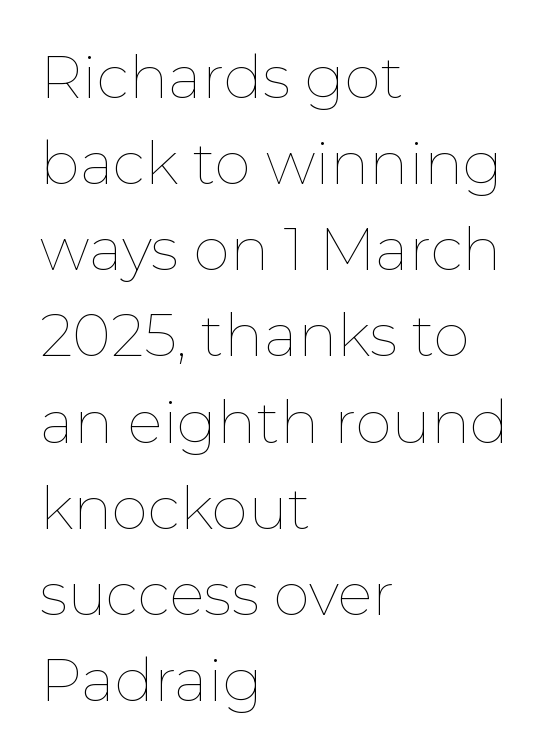
{"italic": "no", "bold": "no", "weight": "thin", "width": "normal", "stroke_contrast": "low", "x_height": "medium", "monospaced": "no", "underline": "no", "align": "left", "line_spacing": "normal", "line_spacing_ratio": 1.46, "letter_spacing": "normal", "letter_spacing_em": 0.0, "glyph_px": 59}
